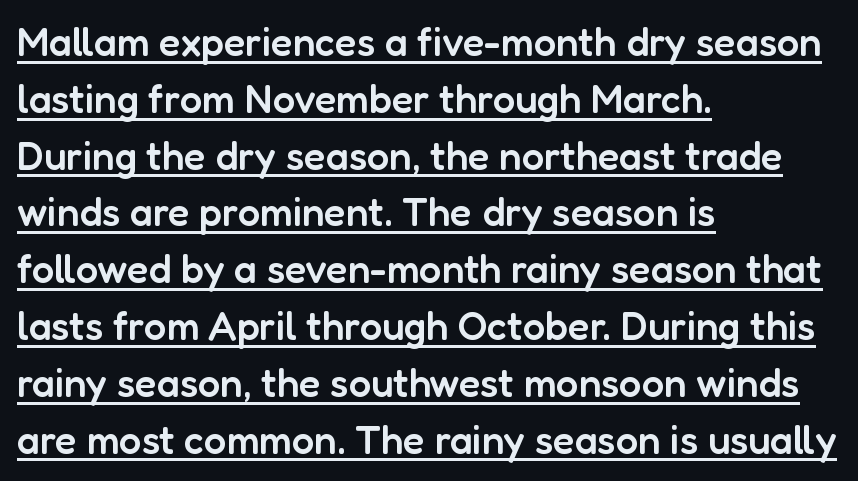
{"serif": "no", "italic": "no", "bold": "semi", "weight": "semibold", "width": "normal", "stroke_contrast": "low", "x_height": "medium", "monospaced": "no", "underline": "yes", "align": "left", "line_spacing": "normal", "line_spacing_ratio": 1.42, "letter_spacing": "normal", "letter_spacing_em": 0.0, "glyph_px": 40}
